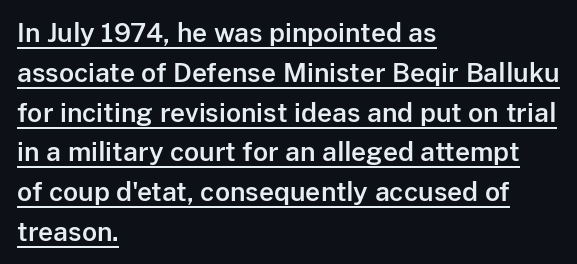
Q: Is the text italic (slanted)? A: No, it is upright.
Q: Is the text underlined? A: Yes.
Q: How is the paragraph aligned? A: Left-aligned.
Q: Is the spacing between letters normal or unusually wide? A: Normal.
Q: Is the spacing between lines tight, normal or loose? A: Normal.
